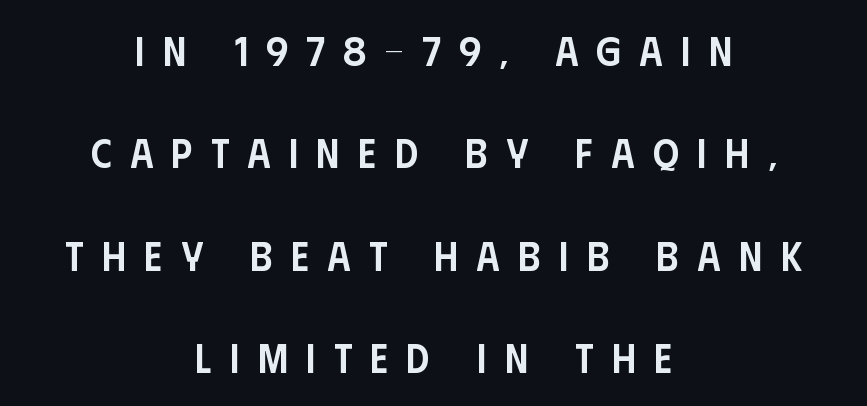
Q: Is the text bold? A: Semi-bold.
Q: Is the text italic (slanted)? A: No, it is upright.
Q: Is the typeface a serif or a sans-serif typeface? A: Sans-serif.
Q: Is the text underlined? A: No.
Q: How is the paragraph aligned? A: Centered.
Q: Is the spacing between letters normal or unusually wide? A: Unusually wide.
Q: Is the spacing between lines tight, normal or loose? A: Loose.
Q: Width (condensed, normal, or wide)? A: Condensed.
Q: Stroke contrast? A: Low.
Q: x-height? A: Large.
Q: Monospaced? A: No.
